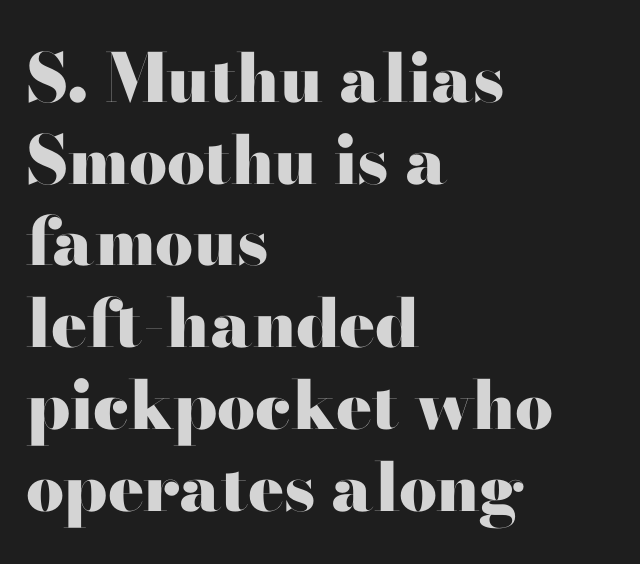
Upright lettering throughout. Compared with a centered layout, this one pins lines to the left instead. This sample has the flowing, uneven cadence of proportional lettering. The specimen omits any rule beneath the text block's lines. Here the glyphs are tracked normally, forming tight word shapes. I'd call this a serif setting — the letters wear small feet.
